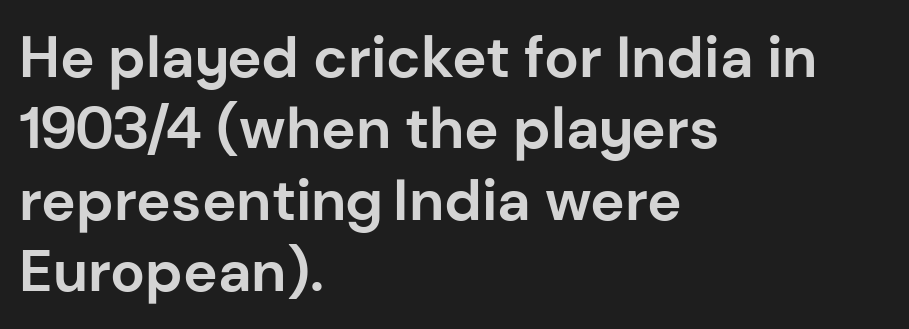
The type is set solid horizontally, with unmodified tracking. Bare-footed words on every line. Classification — sans serif. Caption: multi-line text, flush left, ragged right. Vertical strokes here are truly vertical. Students, this is bold: see how much ink each stroke carries.
